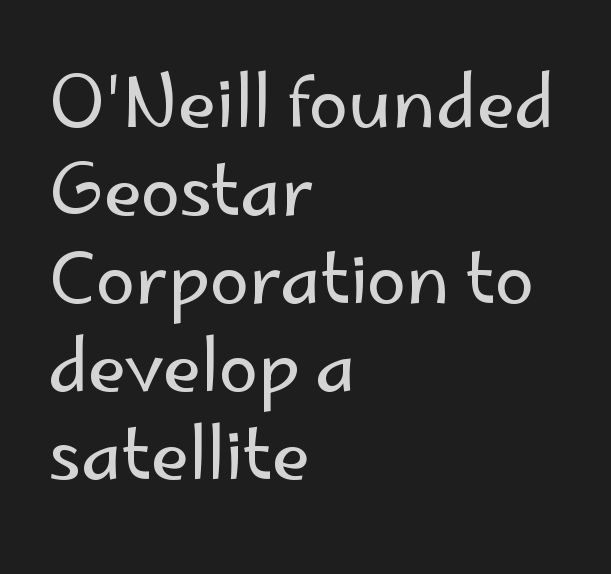
The image shows 71 px regular-weight sans-serif type, upright; set left-aligned, line spacing 1.24x, normal letter spacing, not underlined; low stroke contrast and a small x-height.
